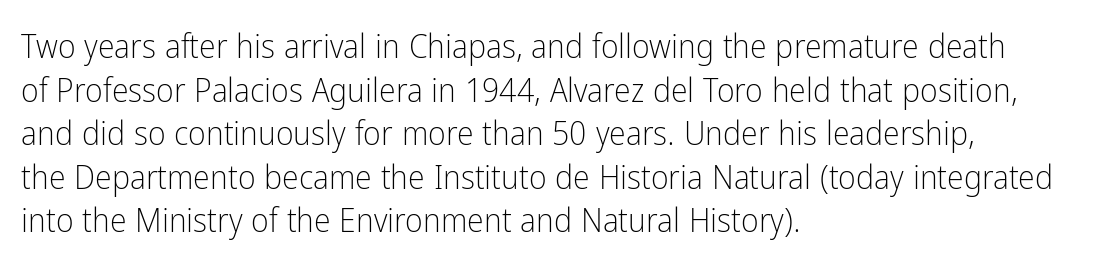
The image shows 34 px light, condensed sans-serif type, upright; set left-aligned, normal line spacing (1.28x), normal letter spacing, not underlined; low stroke contrast and a medium x-height.
